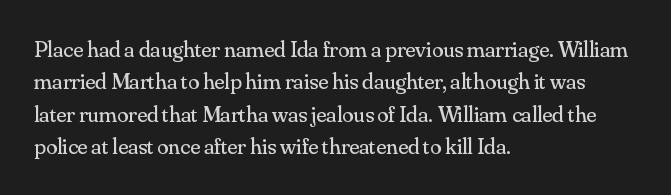
The image shows 23 px text type, upright; set left-aligned, normal line spacing (1.41x), normal letter spacing, not underlined.
